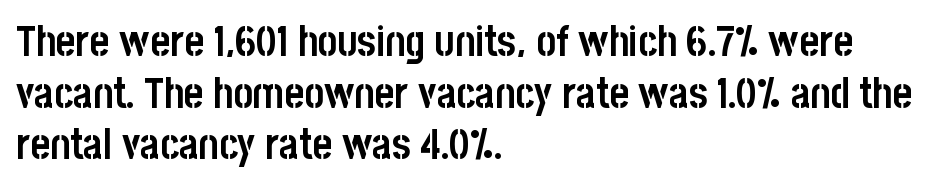
Q: Is the text bold? A: Yes.
Q: Is the text italic (slanted)? A: No, it is upright.
Q: Is the typeface a serif or a sans-serif typeface? A: Sans-serif.
Q: Is the text underlined? A: No.
Q: How is the paragraph aligned? A: Left-aligned.
Q: Is the spacing between letters normal or unusually wide? A: Normal.
Q: Width (condensed, normal, or wide)? A: Condensed.
Q: Stroke contrast? A: Low.
Q: x-height? A: Large.
Q: Monospaced? A: No.
